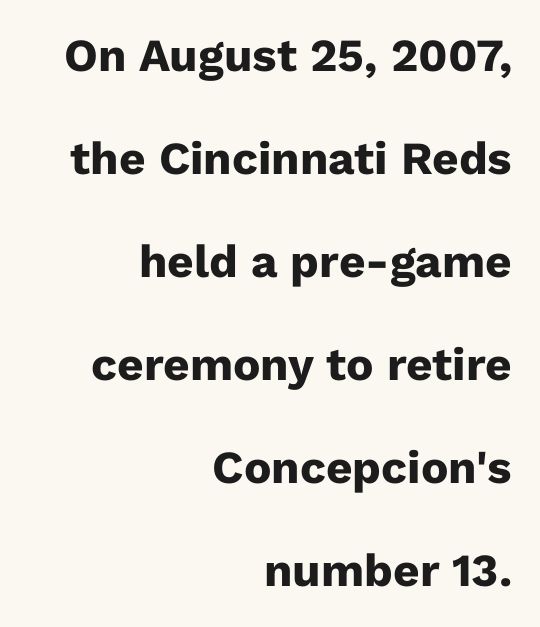
The image shows 46 px heavy sans-serif type, upright; set right-aligned, loose line spacing (2.24x), normal letter spacing, not underlined; low stroke contrast and a medium x-height.
